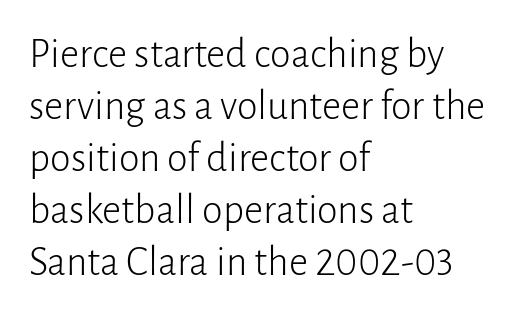
The string is rendered with underlining switched off. The letters advance in unequal steps, a hallmark of proportional type. The font family rendered here belongs to the sans-serif group. Standard letterfit; no display-style spreading of the glyphs. The letterforms sit at book weight or below.
